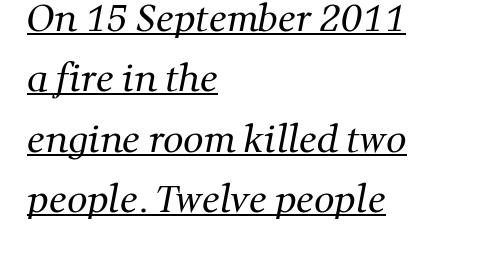
The image shows 36 px regular-weight serif type; set left-aligned, normal line spacing (1.68x), normal letter spacing, underlined; medium stroke contrast and a medium x-height.
